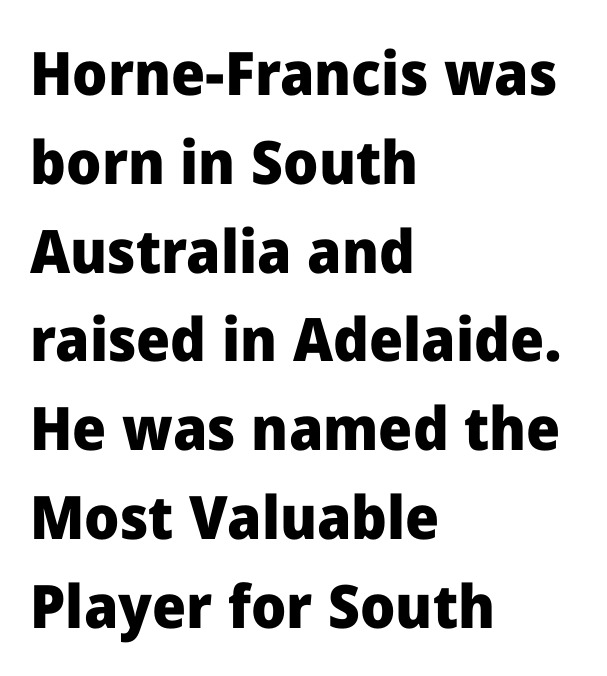
Q: Is the text bold? A: Yes.
Q: Is the text italic (slanted)? A: No, it is upright.
Q: Is the typeface a serif or a sans-serif typeface? A: Sans-serif.
Q: Is the text underlined? A: No.
Q: How is the paragraph aligned? A: Left-aligned.
Q: Is the spacing between letters normal or unusually wide? A: Normal.
Q: Is the spacing between lines tight, normal or loose? A: Normal.
Q: Width (condensed, normal, or wide)? A: Normal.
Q: Stroke contrast? A: Low.
Q: x-height? A: Medium.
Q: Monospaced? A: No.
